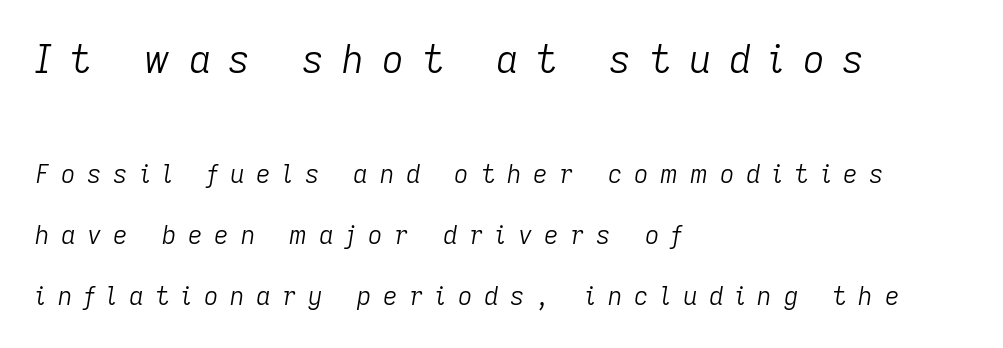
Q: Is the text bold? A: No.
Q: Is the text italic (slanted)? A: Yes, it leans right by about 9 degrees.
Q: Is the text underlined? A: No.
Q: How is the paragraph aligned? A: Left-aligned.
Q: Is the spacing between letters normal or unusually wide? A: Unusually wide.
Q: Is the spacing between lines tight, normal or loose? A: Loose.
Q: Which block of text is set in a larger size, the first (top) or the second (bottom)? A: The first (top) one.
Q: Width (condensed, normal, or wide)? A: Normal.
Q: Stroke contrast? A: Low.
Q: x-height? A: Medium.
Q: Monospaced? A: No.
